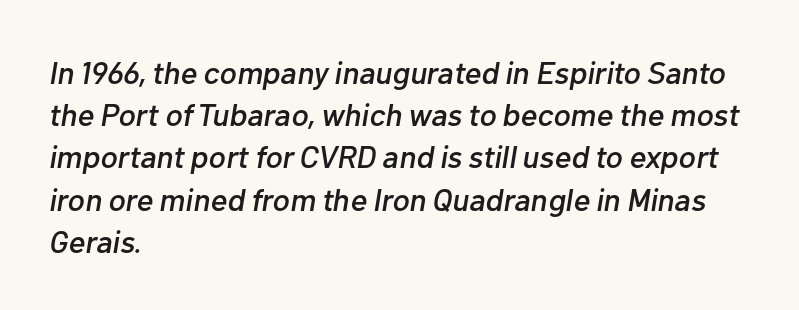
The image shows 32 px text type, italic (leaning right); set left-aligned, normal line spacing (1.32x), normal letter spacing, not underlined; low stroke contrast and a medium x-height.
